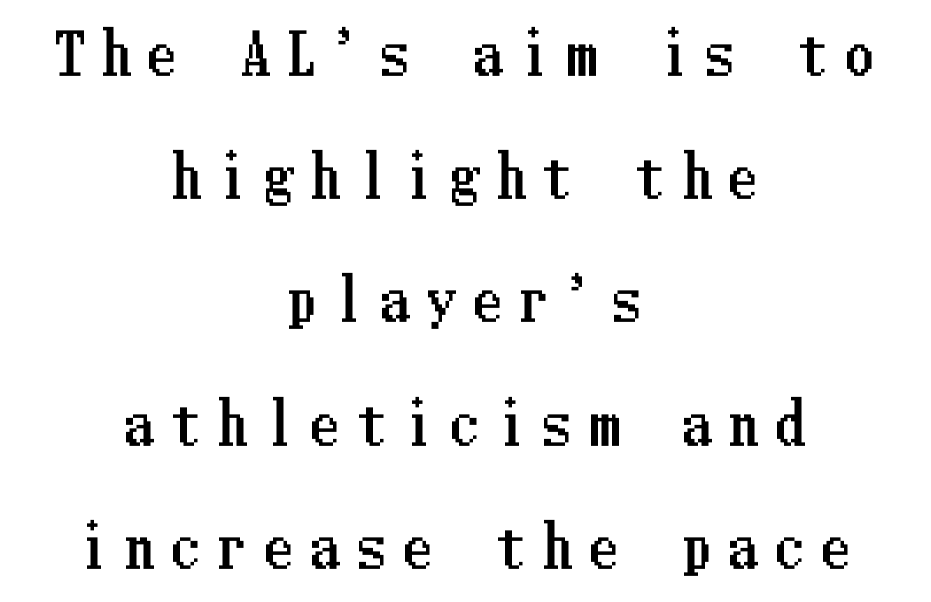
Q: Is the text italic (slanted)? A: No, it is upright.
Q: Is the text underlined? A: No.
Q: How is the paragraph aligned? A: Centered.
Q: Is the spacing between letters normal or unusually wide? A: Unusually wide.
Q: Is the spacing between lines tight, normal or loose? A: Loose.
Q: Width (condensed, normal, or wide)? A: Condensed.
Q: Stroke contrast? A: Low.
Q: x-height? A: Medium.
